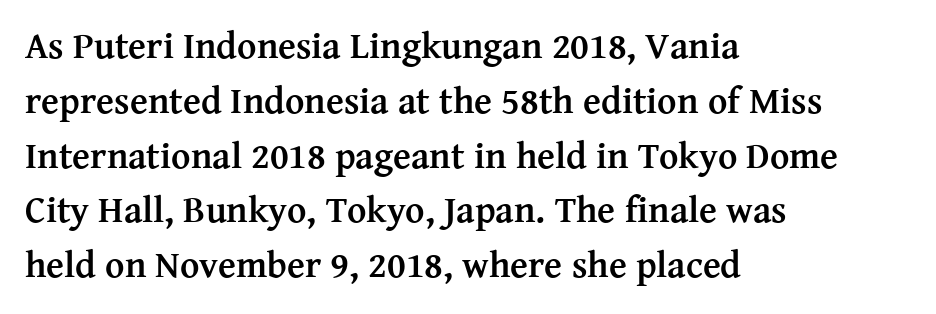
{"serif": "yes", "italic": "no", "bold": "yes", "weight": "semibold", "width": "normal", "stroke_contrast": "medium", "x_height": "medium", "monospaced": "no", "underline": "no", "align": "left", "line_spacing": "normal", "line_spacing_ratio": 1.48, "letter_spacing": "normal", "letter_spacing_em": 0.0, "glyph_px": 37}
